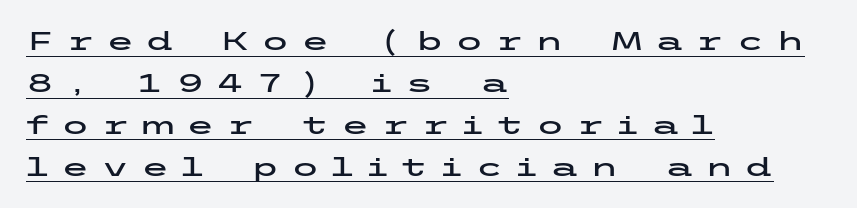
The image shows 26 px text type, upright; set left-aligned, normal line spacing (1.61x), unusually wide letter spacing (+0.44 em), underlined.
